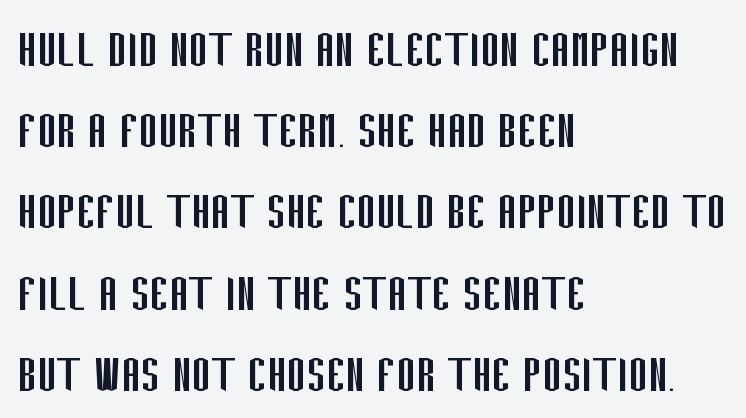
Upright lettering throughout. Students, note that the glyphs here touch the page at normal intervals. Where is the straight margin? On the left. The passage shown is typed in a proportional face where columns would drift. Quick note: underline off. The designer left line spacing at the default.
